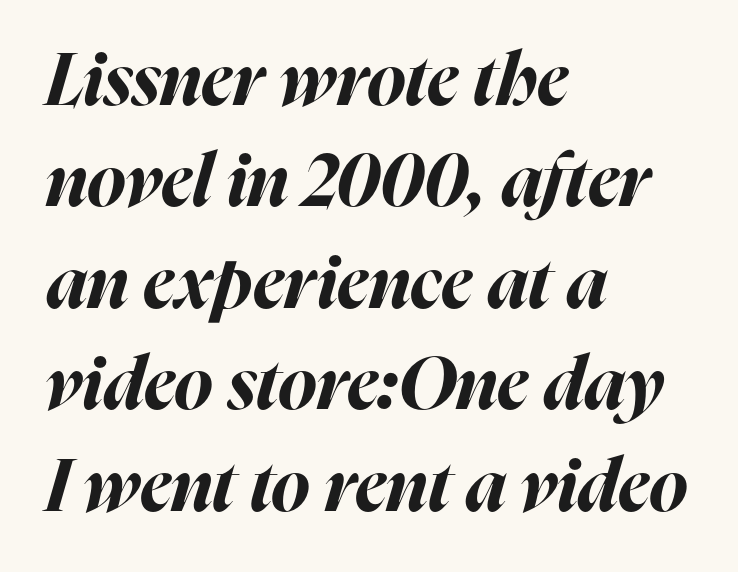
{"italic": "yes", "lean": "right", "slant_degrees": 16, "bold": "yes", "weight": "bold", "width": "normal", "stroke_contrast": "high", "x_height": "medium", "monospaced": "no", "underline": "no", "align": "left", "line_spacing": "normal", "line_spacing_ratio": 1.39, "letter_spacing": "normal", "letter_spacing_em": 0.0, "glyph_px": 73}
